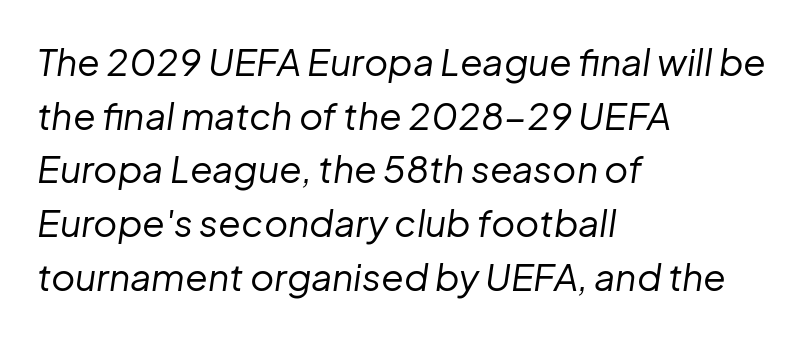
The image shows 37 px regular-weight type, italic (leaning right); set left-aligned, normal line spacing (1.45x), normal letter spacing, not underlined; low stroke contrast and a medium x-height.
